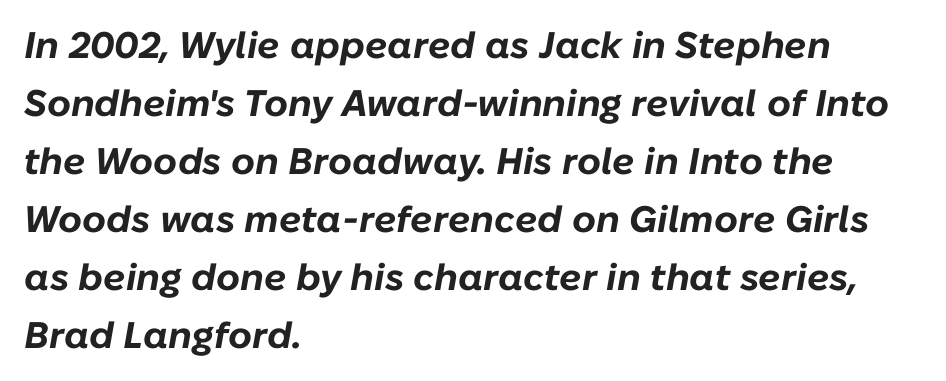
The image shows 37 px bold type, italic (leaning right); set left-aligned, normal line spacing (1.57x), normal letter spacing, not underlined; low stroke contrast and a medium x-height.
